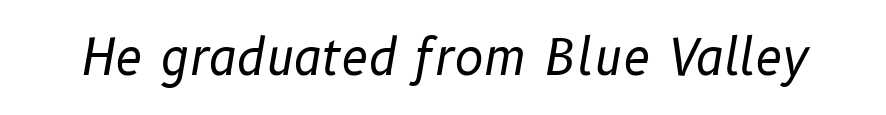
The image shows 49 px regular-weight type, italic (leaning right); set normal letter spacing, not underlined; low stroke contrast and a medium x-height.
